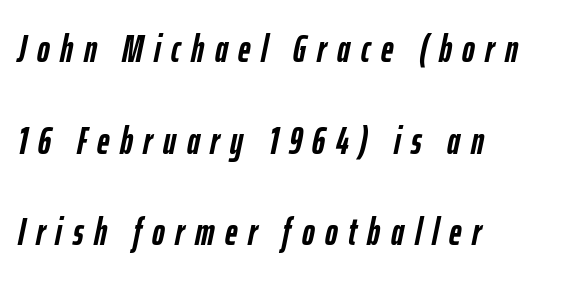
The paragraph shown leans on its left margin. Note the varied advance widths — an 'i' is clearly narrower than an 'm'. In terms of weight, the rendering is a true, heavy bold. The baseline area is clear.
